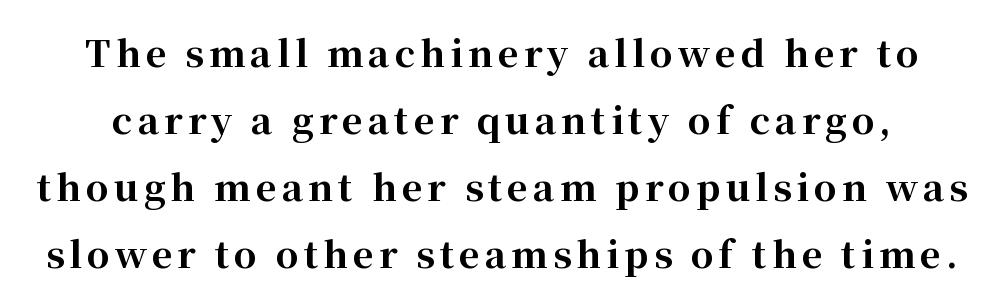
The image shows 36 px bold serif type, upright; set line spacing 1.86x, not underlined; high stroke contrast and a medium x-height.
